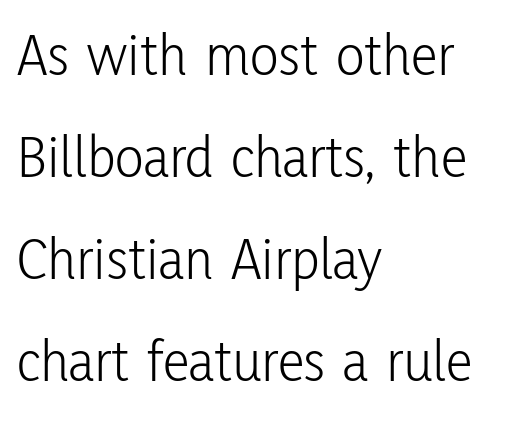
Posture: upright roman. The strokes are not fattened; the text isn't bold. Inter-character spacing is left at the font's built-in metrics. Layout note: lines flush left. Descenders hang freely into open space.
